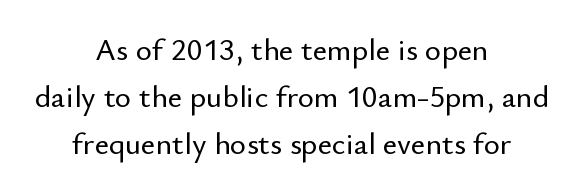
The axis of the letterforms is exactly vertical. These lines keep a tight, regular rhythm from letter to letter. Note the varied advance widths — an 'i' is clearly narrower than an 'm'. These lines are composed in type without serifs. Any mark beneath the type? The region is blank. Is there much room between lines? A standard amount, neither cramped nor airy.
